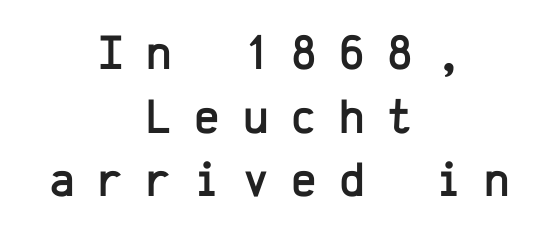
The tracking reads as deliberately expanded to a designer's eye. The line-height multiplier appears to be the usual default. Vertical strokes here are truly vertical. A typesetter would call this monospace, since all characters share one set width. A student would call this center alignment; a typographer would say set centered.
